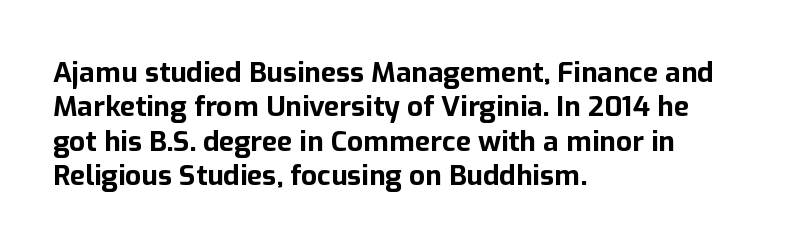
{"serif": "no", "italic": "no", "bold": "yes", "weight": "bold", "width": "normal", "stroke_contrast": "low", "x_height": "medium", "monospaced": "no", "underline": "no", "align": "left", "line_spacing_ratio": 1.23, "letter_spacing": "normal", "letter_spacing_em": 0.0, "glyph_px": 28}
